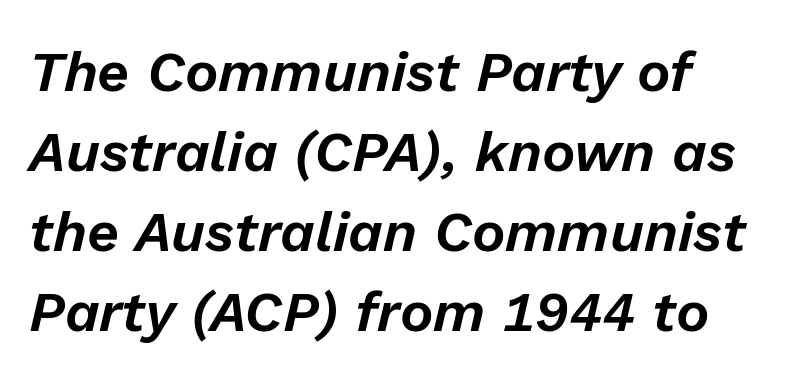
Q: Is the text italic (slanted)? A: Yes, it leans right by about 13 degrees.
Q: Is the text underlined? A: No.
Q: How is the paragraph aligned? A: Left-aligned.
Q: Is the spacing between letters normal or unusually wide? A: Normal.
Q: Is the spacing between lines tight, normal or loose? A: Normal.
Q: Width (condensed, normal, or wide)? A: Normal.
Q: Stroke contrast? A: Low.
Q: x-height? A: Medium.
Q: Monospaced? A: No.
